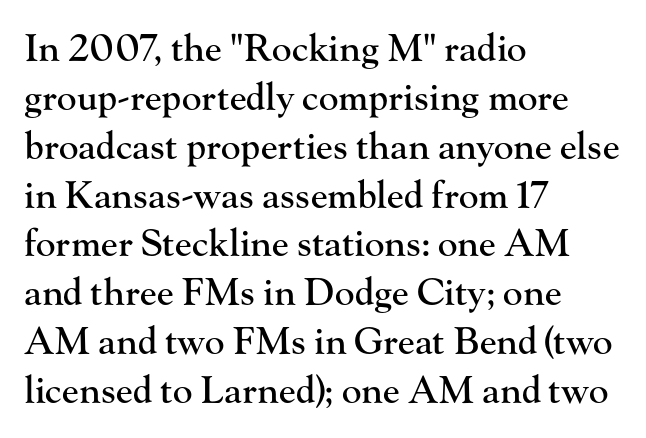
Q: Is the text italic (slanted)? A: No, it is upright.
Q: Is the typeface a serif or a sans-serif typeface? A: Serif.
Q: Is the text underlined? A: No.
Q: How is the paragraph aligned? A: Left-aligned.
Q: Is the spacing between letters normal or unusually wide? A: Normal.
Q: Is the spacing between lines tight, normal or loose? A: Normal.
Q: Width (condensed, normal, or wide)? A: Normal.
Q: Stroke contrast? A: High.
Q: x-height? A: Small.
Q: Monospaced? A: No.
